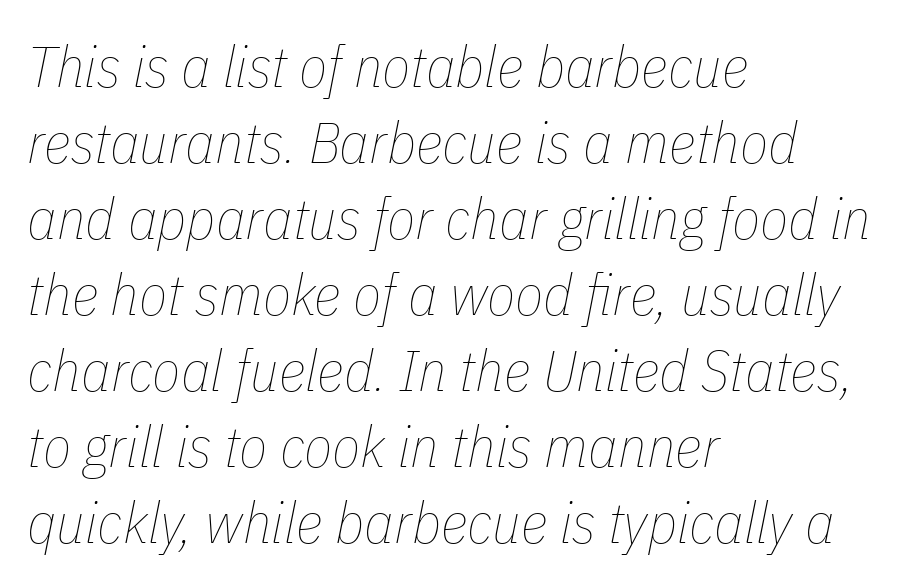
{"italic": "yes", "lean": "right", "slant_degrees": 11, "bold": "no", "weight": "thin", "width": "condensed", "stroke_contrast": "low", "x_height": "medium", "monospaced": "no", "underline": "no", "align": "left", "line_spacing": "normal", "line_spacing_ratio": 1.31, "letter_spacing": "normal", "letter_spacing_em": 0.0, "glyph_px": 58}
